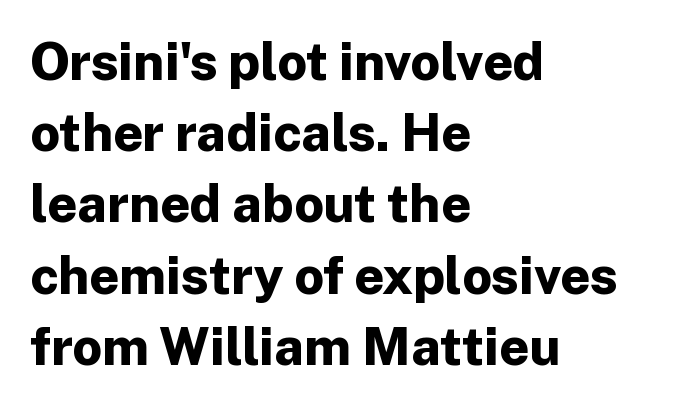
The lettering holds an erect, upright posture throughout. No extra tracking has been applied to these lines. Look at the bottom of the vertical strokes: they stop flat, with no serifs. Lines of text with bare space underneath. Where is the straight margin? On the left. Its strokes are broad and dark, the hallmark of bold type.
